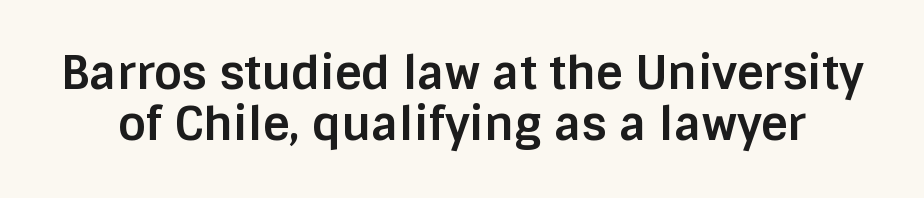
The image shows 46 px bold sans-serif type, upright; set tight line spacing (1.1x), normal letter spacing, not underlined; low stroke contrast and a large x-height.
